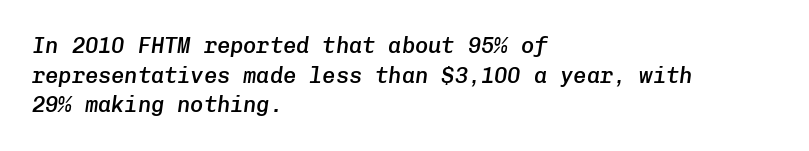
Q: Is the text bold? A: Semi-bold.
Q: Is the text italic (slanted)? A: Yes, it leans right by about 8 degrees.
Q: Is the text underlined? A: No.
Q: How is the paragraph aligned? A: Left-aligned.
Q: Is the spacing between letters normal or unusually wide? A: Normal.
Q: Is the spacing between lines tight, normal or loose? A: Normal.
